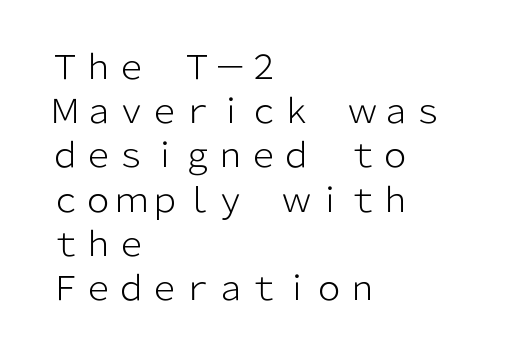
Q: Is the text bold? A: No.
Q: Is the text italic (slanted)? A: No, it is upright.
Q: Is the typeface a serif or a sans-serif typeface? A: Sans-serif.
Q: Is the text underlined? A: No.
Q: How is the paragraph aligned? A: Left-aligned.
Q: Is the spacing between letters normal or unusually wide? A: Normal.
Q: Is the spacing between lines tight, normal or loose? A: Normal.
Q: Width (condensed, normal, or wide)? A: Normal.
Q: Stroke contrast? A: Low.
Q: x-height? A: Medium.
Q: Monospaced? A: No.
